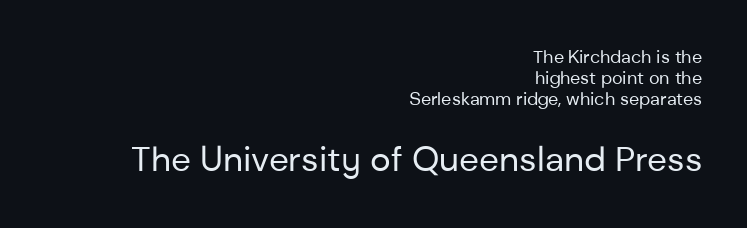
{"serif": "no", "italic": "no", "bold": "no", "weight": "regular", "width": "normal", "stroke_contrast": "low", "x_height": "medium", "monospaced": "no", "underline": "no", "align": "right", "line_spacing_ratio": 1.17, "letter_spacing": "normal", "letter_spacing_em": 0.0, "larger_block": "second", "size_ratio": 1.94, "glyph_px": 35}
